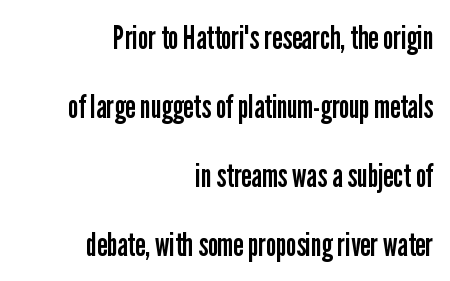
Notice how the passage keeps a crisp vertical edge on the right only. Does the leading feel generous? Absolutely, it's lavish. This sample uses plain, unmodified letter spacing. No heavy texture on the line: the type isn't bold. A bare baseline throughout the passage. This sample has the flowing, uneven cadence of proportional lettering.
